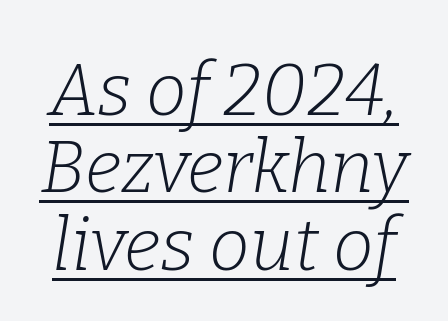
The letters sit at their default tracking, neither squeezed nor spread. Stroke mass is kept to a normal reading level or below. This rendering features underlined lettering. Regarding leading, the lines here are crowded together.
